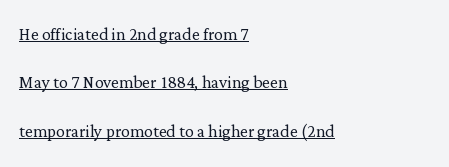
{"italic": "no", "bold": "no", "underline": "yes", "align": "left", "line_spacing": "loose", "line_spacing_ratio": 2.2, "letter_spacing": "normal", "letter_spacing_em": 0.0, "glyph_px": 22}
